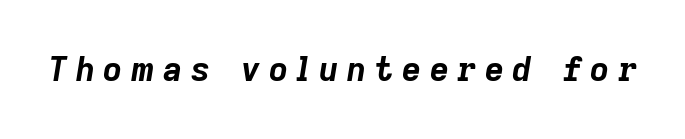
{"italic": "yes", "lean": "right", "slant_degrees": 9, "bold": "yes", "weight": "bold", "width": "normal", "stroke_contrast": "low", "x_height": "medium", "monospaced": "no", "underline": "no", "letter_spacing": "wide", "letter_spacing_em": 0.26, "glyph_px": 33}
